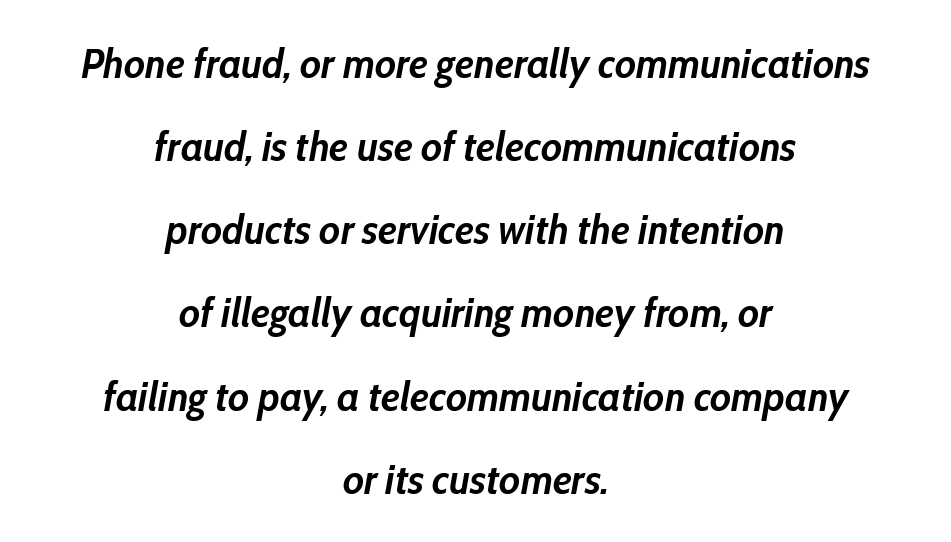
Q: Is the text bold? A: Yes.
Q: Is the text italic (slanted)? A: Yes, it leans right by about 10 degrees.
Q: Is the text underlined? A: No.
Q: How is the paragraph aligned? A: Centered.
Q: Is the spacing between letters normal or unusually wide? A: Normal.
Q: Is the spacing between lines tight, normal or loose? A: Loose.
Q: Width (condensed, normal, or wide)? A: Condensed.
Q: Stroke contrast? A: Low.
Q: x-height? A: Medium.
Q: Monospaced? A: No.
